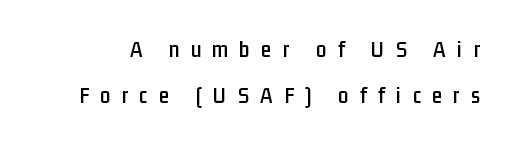
Quick note: not italic, upright. Only glyphs here, with clear space below each row. This sample uses expanded letter spacing, leaving extra air between glyphs. The leading is generous, giving the passage an open texture.
